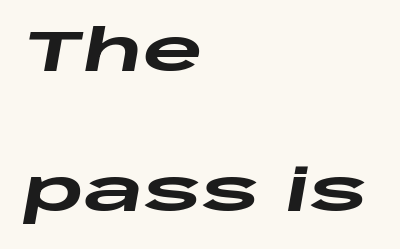
As a designer I'd log this as weight 700, bold. The whole block is typeset with a tilt. Bare-footed words on every line. Loosely led — the rows are spread out. The rag falls on the right side of this text block. The rendering uses natural spacing where letterforms have individual widths.
